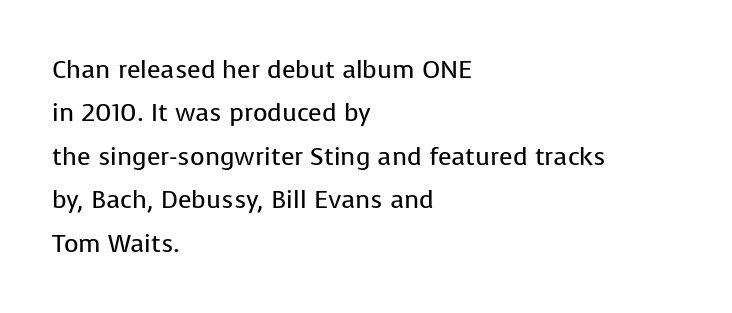
{"italic": "no", "bold": "no", "underline": "no", "align": "left", "line_spacing_ratio": 1.74, "letter_spacing": "normal", "letter_spacing_em": 0.0, "glyph_px": 25}
